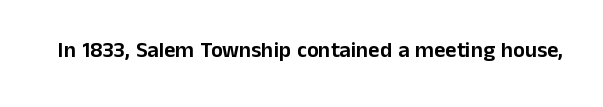
Tall strokes in this sample are plumb rather than angled. Short note: letters normally spaced. Lines of text with bare space underneath.
